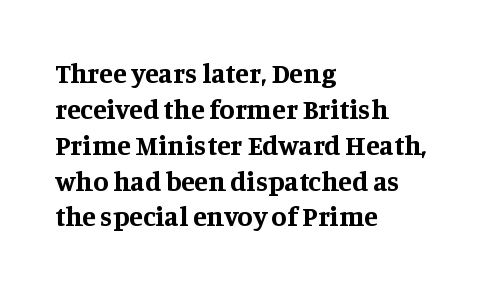
Q: Is the text bold? A: Yes.
Q: Is the text italic (slanted)? A: No, it is upright.
Q: Is the typeface a serif or a sans-serif typeface? A: Serif.
Q: Is the text underlined? A: No.
Q: How is the paragraph aligned? A: Left-aligned.
Q: Is the spacing between letters normal or unusually wide? A: Normal.
Q: Is the spacing between lines tight, normal or loose? A: Normal.
Q: Width (condensed, normal, or wide)? A: Normal.
Q: Stroke contrast? A: Medium.
Q: x-height? A: Large.
Q: Monospaced? A: No.
